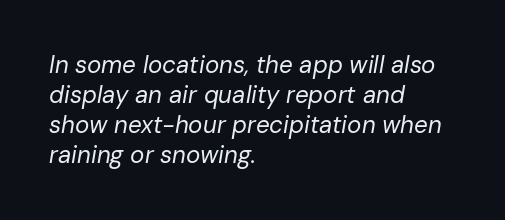
Q: Is the text bold? A: No.
Q: Is the text italic (slanted)? A: Yes, it leans right by about 10 degrees.
Q: Is the text underlined? A: No.
Q: How is the paragraph aligned? A: Left-aligned.
Q: Is the spacing between letters normal or unusually wide? A: Normal.
Q: Is the spacing between lines tight, normal or loose? A: Normal.
